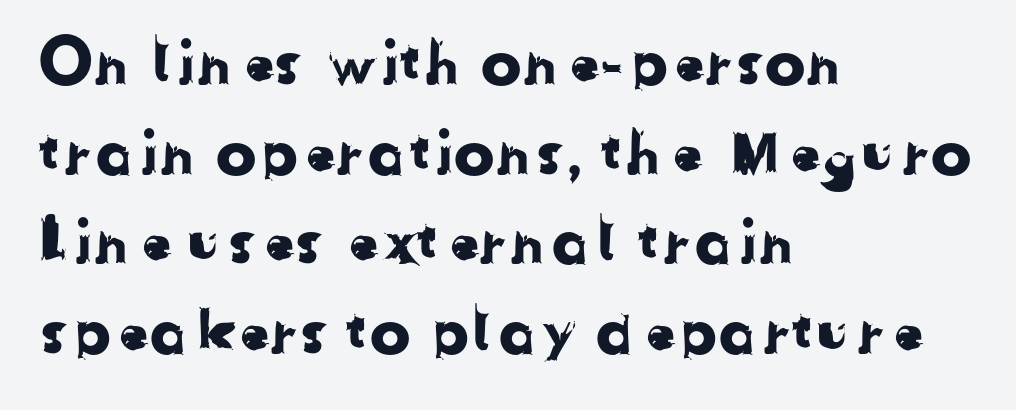
Q: Is the typeface a serif or a sans-serif typeface? A: Sans-serif.
Q: Is the text underlined? A: No.
Q: How is the paragraph aligned? A: Left-aligned.
Q: Is the spacing between letters normal or unusually wide? A: Normal.
Q: Is the spacing between lines tight, normal or loose? A: Normal.
Q: Width (condensed, normal, or wide)? A: Normal.
Q: Stroke contrast? A: Low.
Q: x-height? A: Medium.
Q: Monospaced? A: No.
